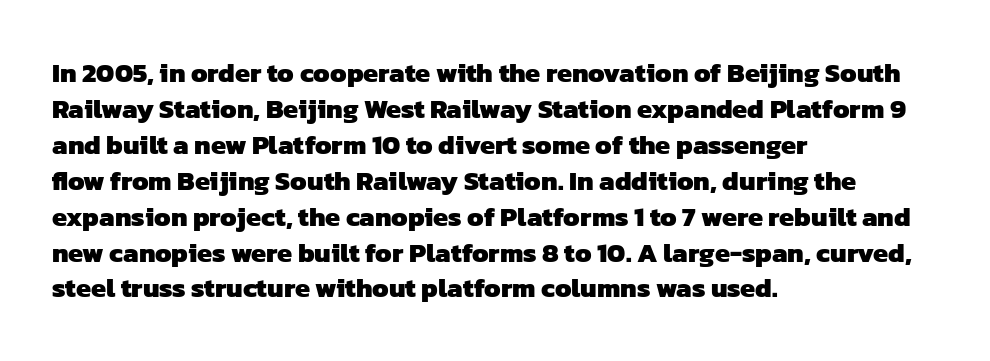
{"bold": "yes", "underline": "no", "align": "left", "line_spacing": "normal", "line_spacing_ratio": 1.33, "letter_spacing": "normal", "letter_spacing_em": 0.0, "glyph_px": 27}
